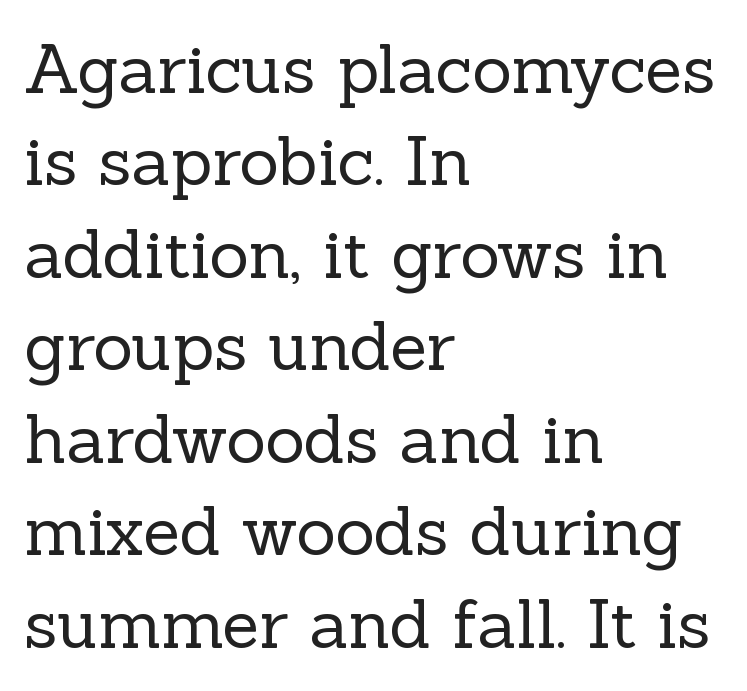
{"serif": "yes", "italic": "no", "bold": "no", "weight": "regular", "width": "normal", "x_height": "medium", "monospaced": "no", "underline": "no", "align": "left", "line_spacing": "normal", "line_spacing_ratio": 1.36, "letter_spacing": "normal", "letter_spacing_em": 0.0, "glyph_px": 68}
